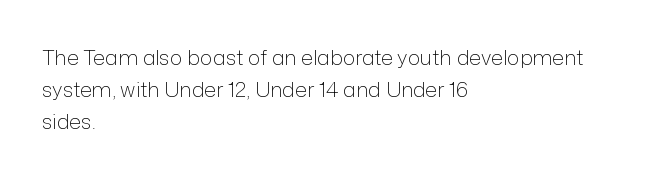
Q: Is the text bold? A: No.
Q: Is the text italic (slanted)? A: No, it is upright.
Q: Is the text underlined? A: No.
Q: How is the paragraph aligned? A: Left-aligned.
Q: Is the spacing between letters normal or unusually wide? A: Normal.
Q: Is the spacing between lines tight, normal or loose? A: Normal.
